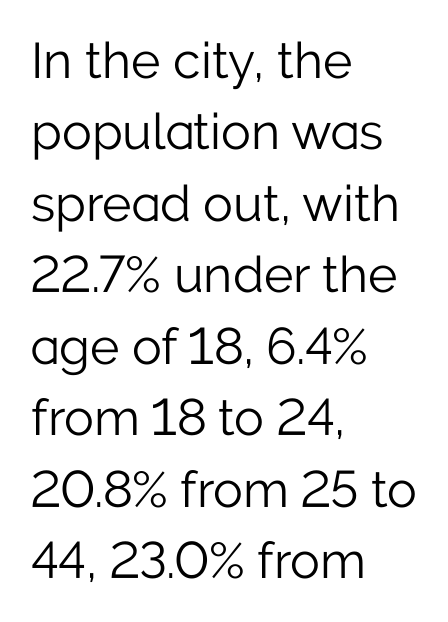
Has an underline been added? It has not. The characters display no serif detailing; their extremities are plain. You could not count columns in this text — the font is proportionally spaced. In terms of leading, this rendering sits right in the middle.
